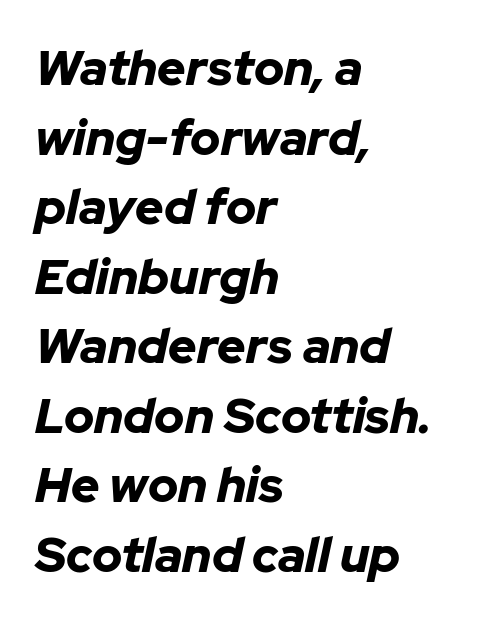
{"italic": "yes", "lean": "right", "slant_degrees": 12, "bold": "yes", "weight": "bold", "width": "normal", "stroke_contrast": "low", "x_height": "medium", "monospaced": "no", "underline": "no", "align": "left", "line_spacing": "normal", "line_spacing_ratio": 1.42, "letter_spacing": "normal", "letter_spacing_em": 0.0, "glyph_px": 49}
